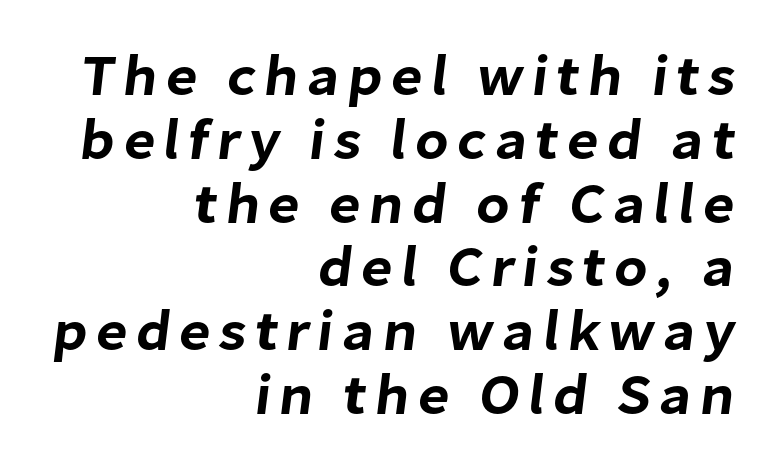
Q: Is the typeface a serif or a sans-serif typeface? A: Sans-serif.
Q: Is the text underlined? A: No.
Q: How is the paragraph aligned? A: Right-aligned.
Q: Is the spacing between lines tight, normal or loose? A: Tight.
Q: Width (condensed, normal, or wide)? A: Normal.
Q: Stroke contrast? A: Low.
Q: x-height? A: Medium.
Q: Monospaced? A: No.
